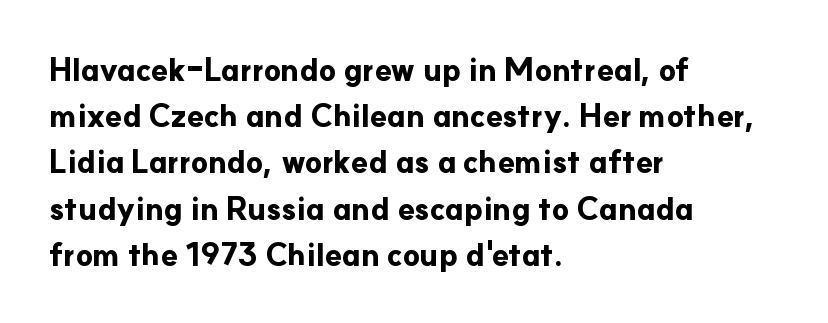
The image shows 31 px bold sans-serif type, upright; set left-aligned, normal line spacing (1.49x), normal letter spacing, not underlined; low stroke contrast and a small x-height.
